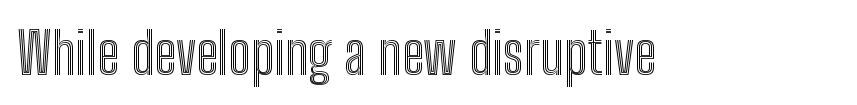
{"italic": "no", "width": "condensed", "x_height": "medium", "monospaced": "no", "underline": "no", "letter_spacing": "normal", "letter_spacing_em": 0.0, "glyph_px": 58}
